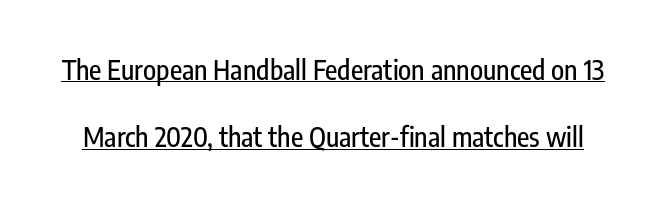
Q: Is the text italic (slanted)? A: No, it is upright.
Q: Is the text underlined? A: Yes.
Q: Is the spacing between letters normal or unusually wide? A: Normal.
Q: Is the spacing between lines tight, normal or loose? A: Loose.
